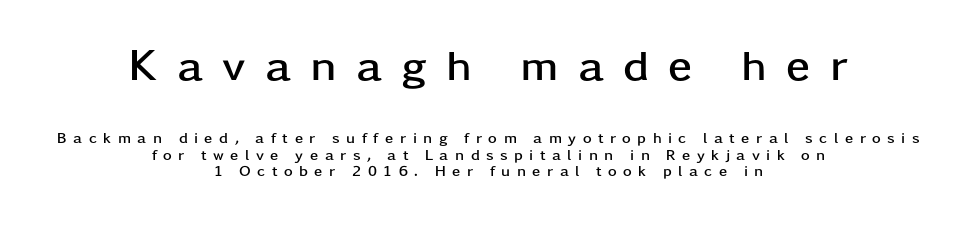
What stands out about the letter spacing? Its width — letters are far apart. The passage shown is emphatically bold. Every character sits straight up, as roman type does. Type size steps down from the first block to the second.
